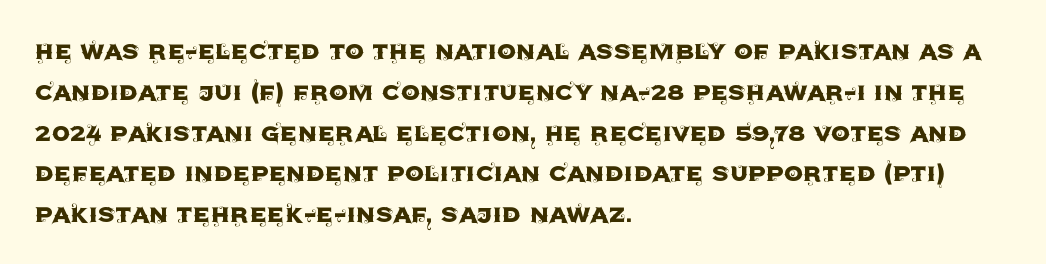
Q: Is the text italic (slanted)? A: No, it is upright.
Q: Is the typeface a serif or a sans-serif typeface? A: Sans-serif.
Q: Is the text underlined? A: No.
Q: How is the paragraph aligned? A: Left-aligned.
Q: Is the spacing between letters normal or unusually wide? A: Normal.
Q: Is the spacing between lines tight, normal or loose? A: Normal.
Q: Width (condensed, normal, or wide)? A: Normal.
Q: x-height? A: Large.
Q: Monospaced? A: No.
